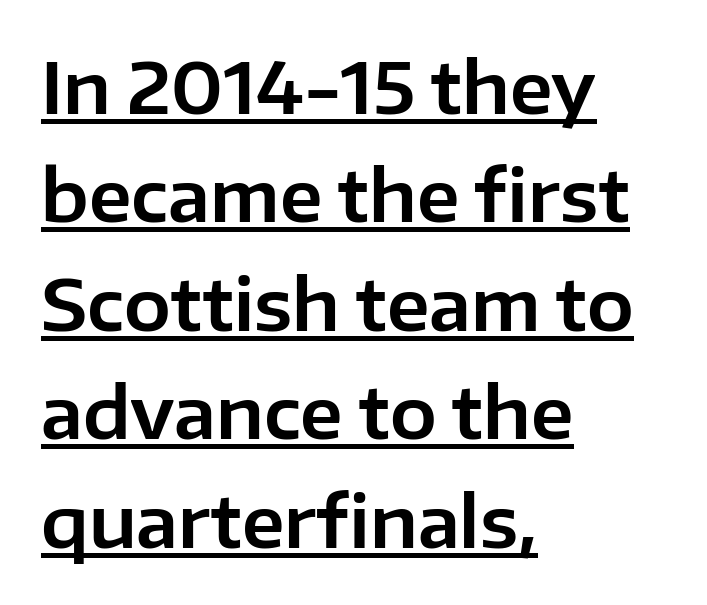
The image shows 70 px sans-serif type, upright; set left-aligned, normal line spacing (1.55x), normal letter spacing, underlined; low stroke contrast and a medium x-height.
